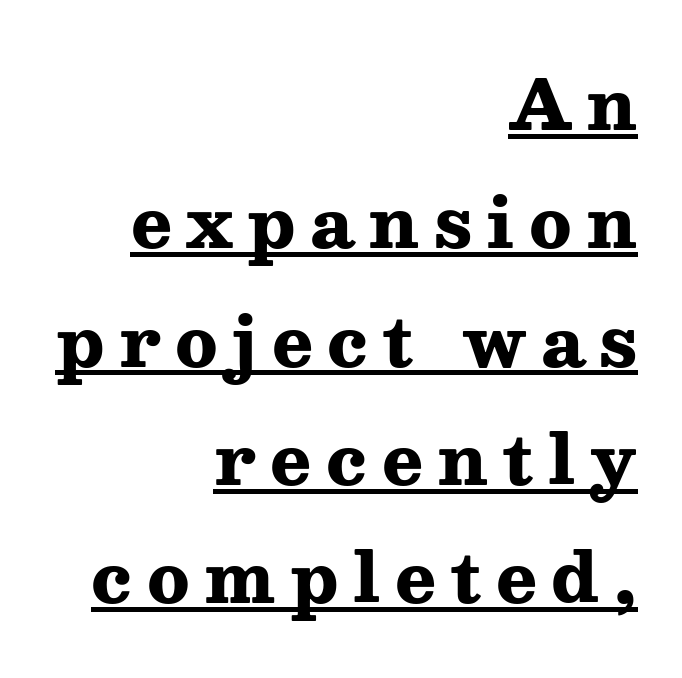
Compared with a flush-left layout, this one pins lines to the opposite, right side. Bold? Absolutely — the strokes are thick and heavy. What stands out about the letter spacing? Its width — letters are far apart. This sample has the flowing, uneven cadence of proportional lettering. Check where the strokes stop: tiny serifs finish them off.
